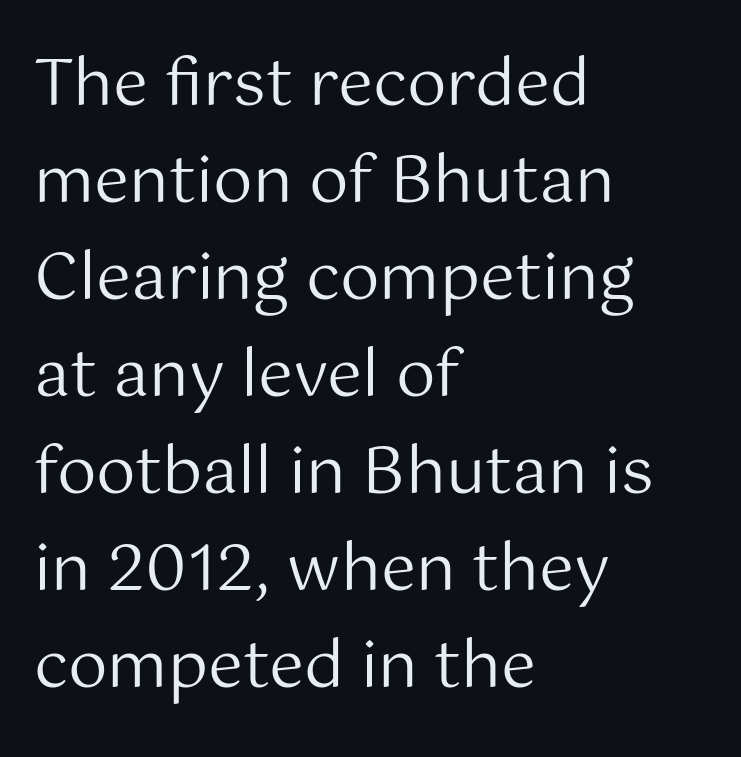
The image shows 63 px regular-weight sans-serif type, upright; set left-aligned, normal line spacing (1.54x), normal letter spacing, not underlined; medium stroke contrast and a medium x-height.
